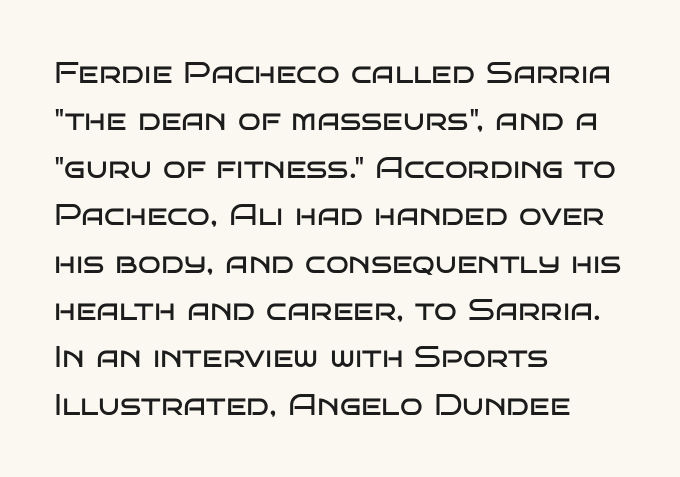
The image shows 30 px regular-weight, wide sans-serif type, upright; set left-aligned, normal line spacing (1.58x), normal letter spacing, not underlined; low stroke contrast and a large x-height.
